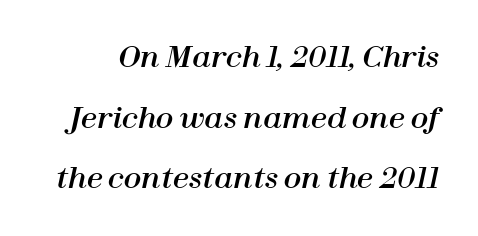
The image shows 29 px text type, italic (leaning right); set loose line spacing (2.09x), normal letter spacing, not underlined; high stroke contrast and a medium x-height.
